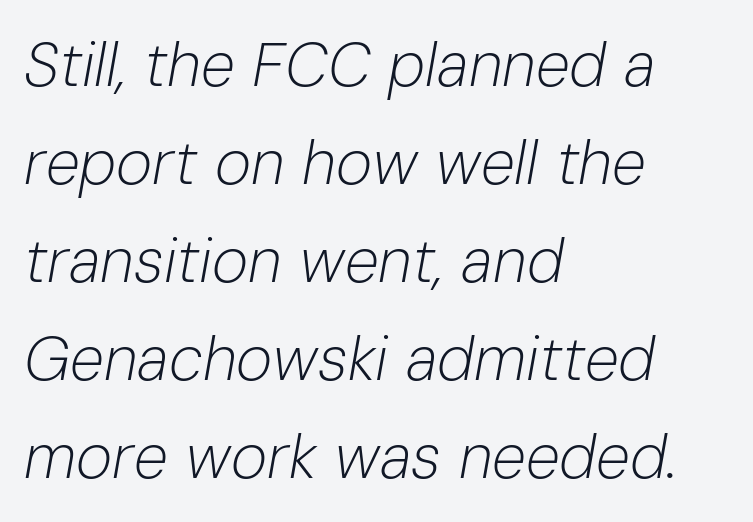
If you measured baseline to baseline, you'd find a middling distance. An italicized treatment has been applied to the whole sample. The face used here is proportionally spaced, like ordinary book or web type. The face looks like a standard text weight, possibly lighter.
